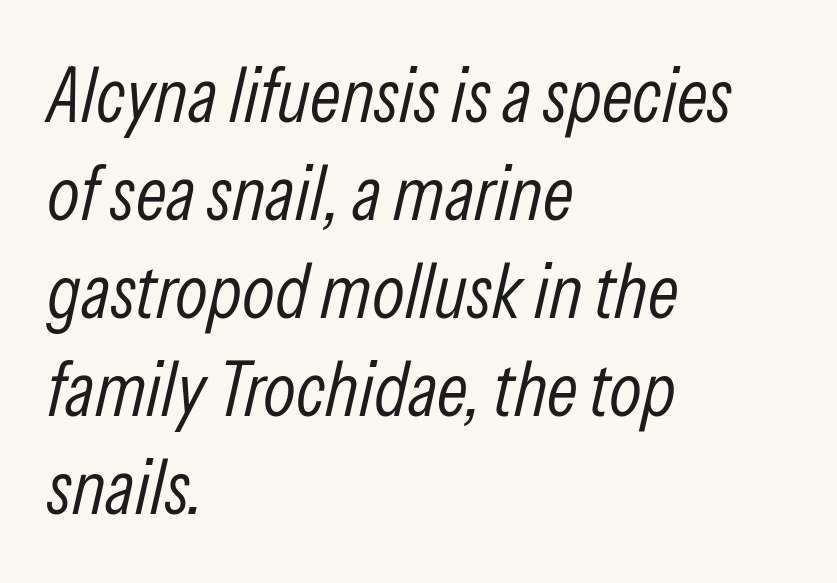
The image shows 76 px light, condensed type, italic (leaning right); set left-aligned, normal line spacing (1.29x), normal letter spacing, not underlined; low stroke contrast and a medium x-height.
